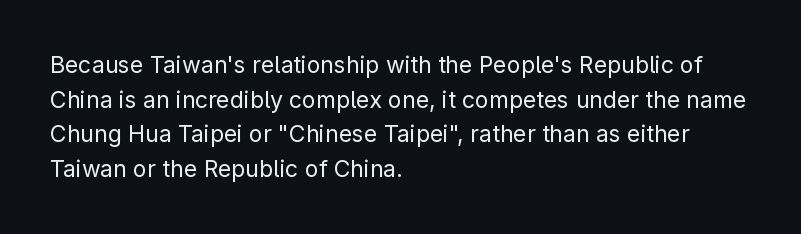
The image shows 23 px text type, upright; set left-aligned, normal line spacing (1.51x), normal letter spacing, not underlined.
